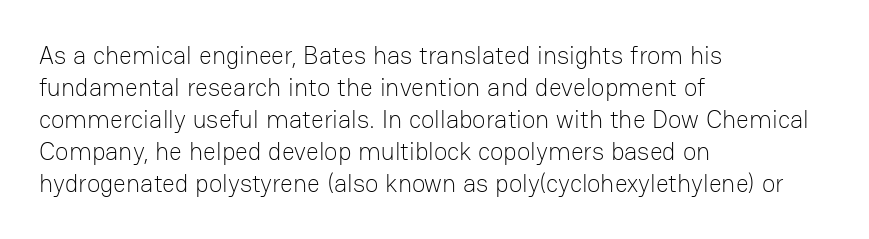
{"italic": "no", "bold": "no", "underline": "no", "align": "left", "line_spacing": "normal", "line_spacing_ratio": 1.28, "letter_spacing": "normal", "letter_spacing_em": 0.0, "glyph_px": 25}
